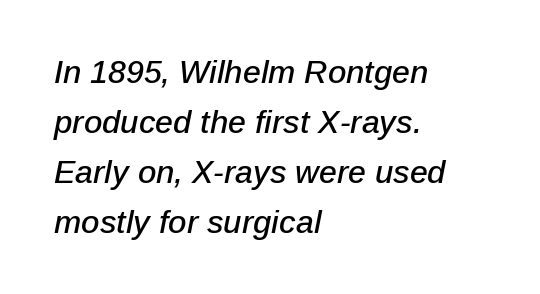
{"italic": "yes", "lean": "right", "slant_degrees": 12, "width": "normal", "stroke_contrast": "low", "x_height": "medium", "monospaced": "no", "underline": "no", "align": "left", "line_spacing": "normal", "line_spacing_ratio": 1.56, "letter_spacing": "normal", "letter_spacing_em": 0.0, "glyph_px": 32}
